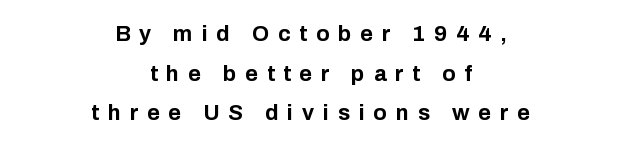
Q: Is the text bold? A: Yes.
Q: Is the text italic (slanted)? A: No, it is upright.
Q: Is the text underlined? A: No.
Q: How is the paragraph aligned? A: Centered.
Q: Is the spacing between letters normal or unusually wide? A: Unusually wide.
